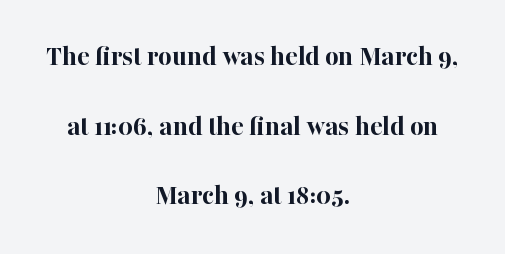
Q: Is the text bold? A: Yes.
Q: Is the text italic (slanted)? A: No, it is upright.
Q: Is the typeface a serif or a sans-serif typeface? A: Serif.
Q: Is the text underlined? A: No.
Q: How is the paragraph aligned? A: Centered.
Q: Is the spacing between letters normal or unusually wide? A: Normal.
Q: Is the spacing between lines tight, normal or loose? A: Loose.
Q: Width (condensed, normal, or wide)? A: Normal.
Q: Stroke contrast? A: High.
Q: x-height? A: Medium.
Q: Monospaced? A: No.
